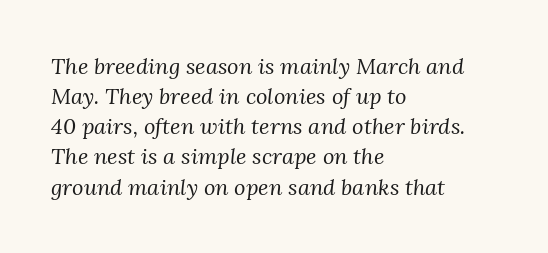
Q: Is the text bold? A: No.
Q: Is the text italic (slanted)? A: Yes, it leans right by about 3 degrees.
Q: Is the text underlined? A: No.
Q: How is the paragraph aligned? A: Left-aligned.
Q: Is the spacing between letters normal or unusually wide? A: Normal.
Q: Is the spacing between lines tight, normal or loose? A: Normal.
